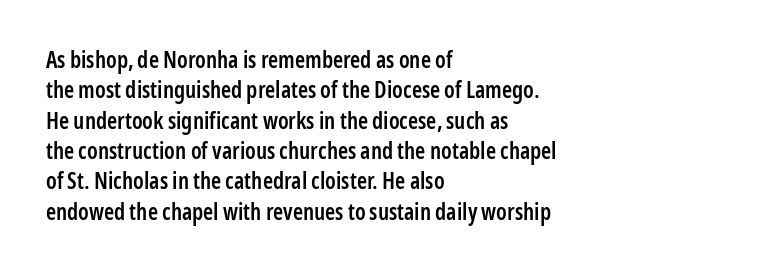
The space between consecutive lines is moderate. Each glyph is drawn with semibold strokes, heavier than normal yet not fully bold. Casual observation: everything's shoved over to the left. Letters rest on an invisible, unmarked baseline. It's the straight-up-and-down kind of type. Standard letterfit; no display-style spreading of the glyphs.
